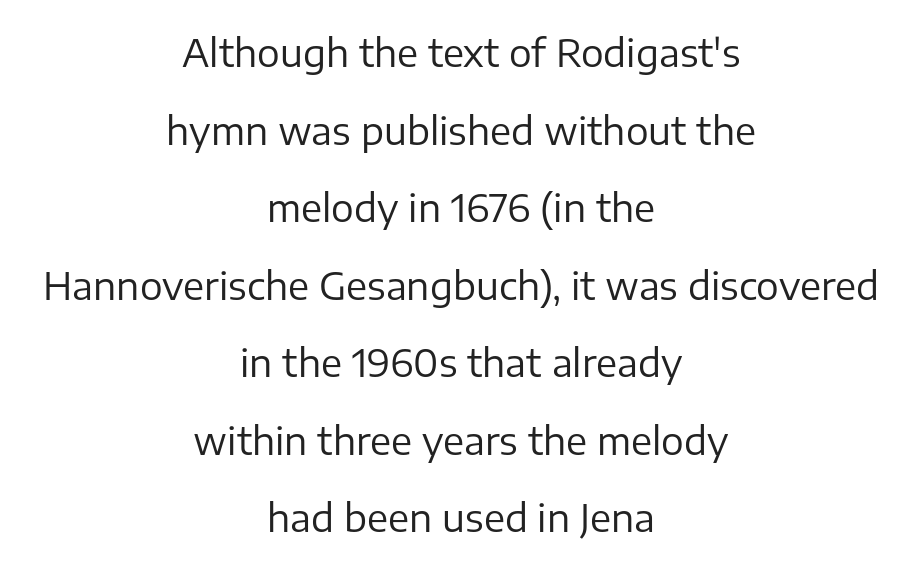
The image shows 38 px regular-weight sans-serif type, upright; set centered, loose line spacing (2.04x), normal letter spacing, not underlined; low stroke contrast and a medium x-height.
